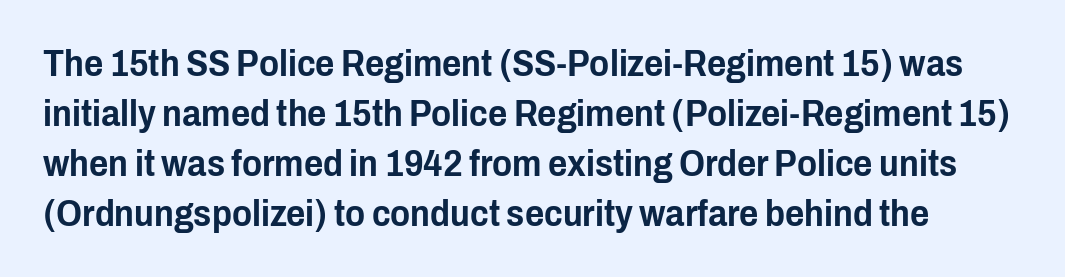
{"serif": "no", "italic": "no", "width": "condensed", "stroke_contrast": "low", "x_height": "medium", "monospaced": "no", "underline": "no", "line_spacing": "normal", "line_spacing_ratio": 1.35, "letter_spacing": "normal", "letter_spacing_em": 0.0, "glyph_px": 37}
